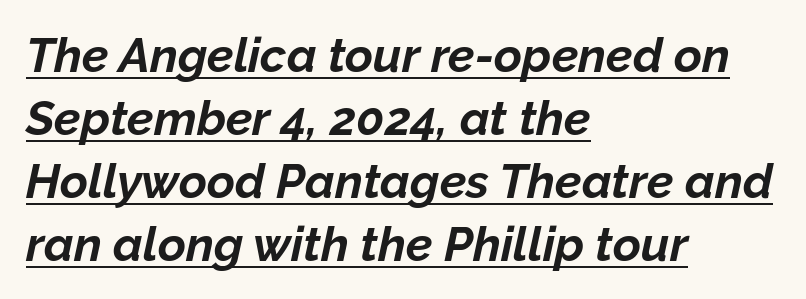
The block of text has a typical density, with ordinary space between rows. The passage shown is emphatically bold. Underline: present. Default kerning and tracking; the words read as compact shapes.
